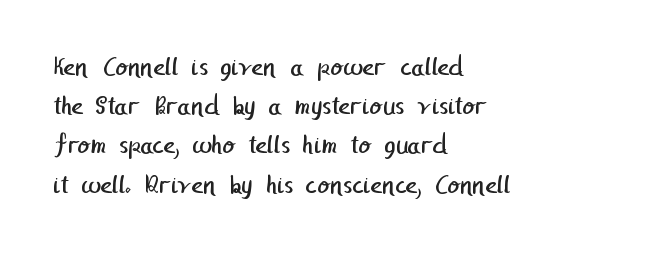
The image shows 28 px regular-weight sans-serif type; set left-aligned, normal line spacing (1.4x), normal letter spacing, not underlined; low stroke contrast and a medium x-height.
